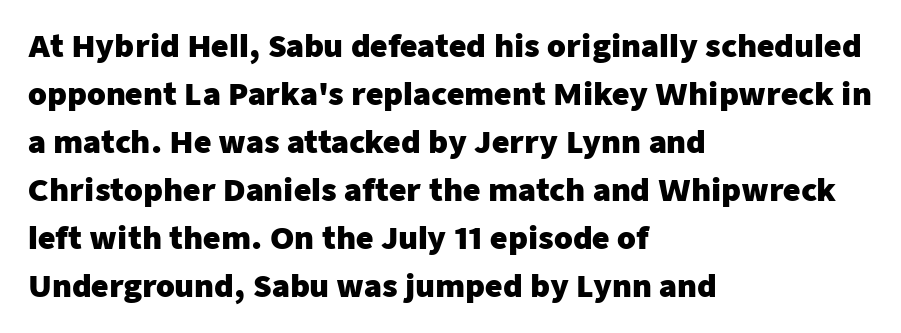
Q: Is the text bold? A: Yes.
Q: Is the text italic (slanted)? A: No, it is upright.
Q: Is the typeface a serif or a sans-serif typeface? A: Sans-serif.
Q: Is the text underlined? A: No.
Q: How is the paragraph aligned? A: Left-aligned.
Q: Is the spacing between letters normal or unusually wide? A: Normal.
Q: Is the spacing between lines tight, normal or loose? A: Normal.
Q: Width (condensed, normal, or wide)? A: Normal.
Q: Stroke contrast? A: Low.
Q: x-height? A: Medium.
Q: Monospaced? A: No.
